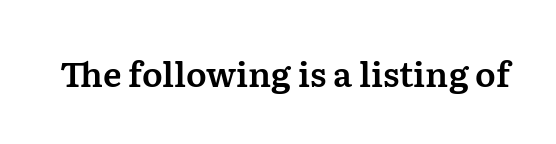
Q: Is the text italic (slanted)? A: No, it is upright.
Q: Is the typeface a serif or a sans-serif typeface? A: Serif.
Q: Is the text underlined? A: No.
Q: Is the spacing between letters normal or unusually wide? A: Normal.
Q: Width (condensed, normal, or wide)? A: Normal.
Q: Stroke contrast? A: Medium.
Q: x-height? A: Medium.
Q: Monospaced? A: No.
